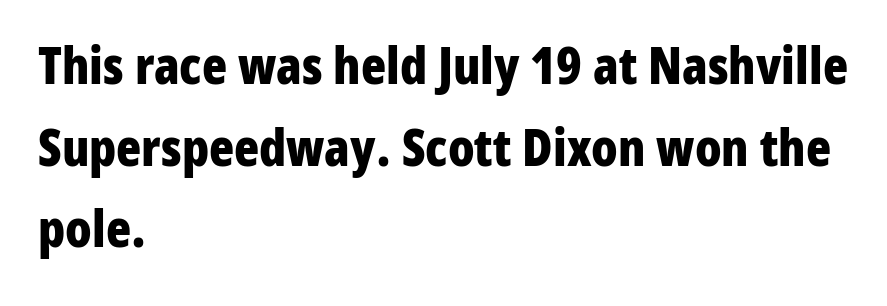
Q: Is the text bold? A: Yes.
Q: Is the text italic (slanted)? A: No, it is upright.
Q: Is the typeface a serif or a sans-serif typeface? A: Sans-serif.
Q: Is the text underlined? A: No.
Q: How is the paragraph aligned? A: Left-aligned.
Q: Is the spacing between letters normal or unusually wide? A: Normal.
Q: Is the spacing between lines tight, normal or loose? A: Normal.
Q: Width (condensed, normal, or wide)? A: Condensed.
Q: Stroke contrast? A: Low.
Q: x-height? A: Medium.
Q: Monospaced? A: No.
